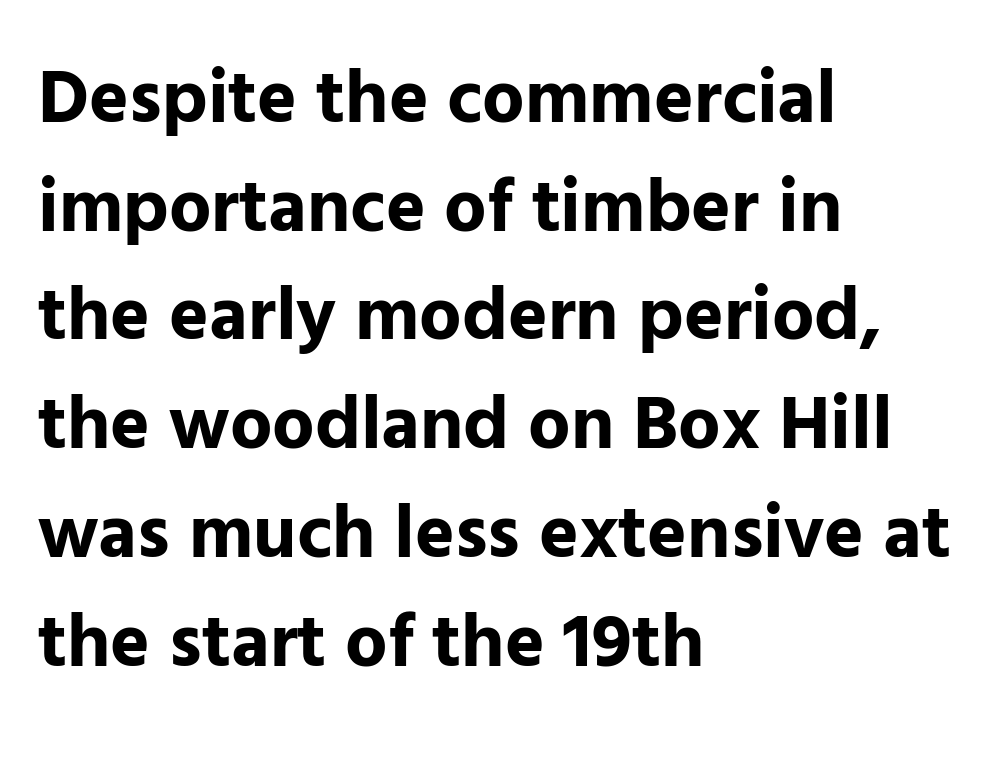
{"serif": "no", "italic": "no", "bold": "yes", "weight": "bold", "width": "normal", "stroke_contrast": "low", "x_height": "medium", "monospaced": "no", "underline": "no", "align": "left", "line_spacing": "normal", "line_spacing_ratio": 1.45, "letter_spacing": "normal", "letter_spacing_em": 0.0, "glyph_px": 75}
